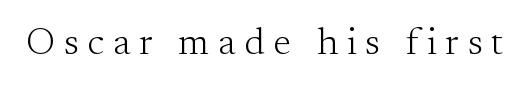
The weight tops out at a normal text grade. Think of a printed novel: that variable character pitch is what you see here. Letters rest on an invisible, unmarked baseline. A roman cut, with each character standing at attention. Does extra space separate the letters? Yes, quite a lot of it.
